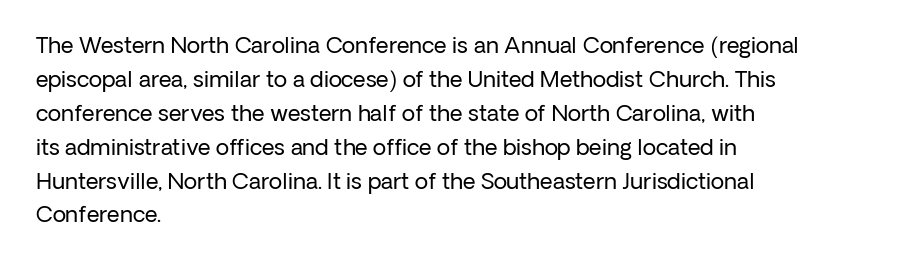
These lines stack with their left ends in a neat column. Any mark beneath the type? The region is blank. Short note: letters normally spaced. The type sits square on the baseline with zero lean.
